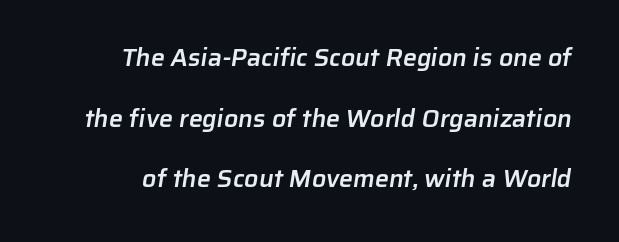
Inter-character spacing is left at the font's built-in metrics. The baseline area is clear. Each glyph is drawn with semibold strokes, heavier than normal yet not fully bold. This sample trades compactness for vertical openness between lines.
